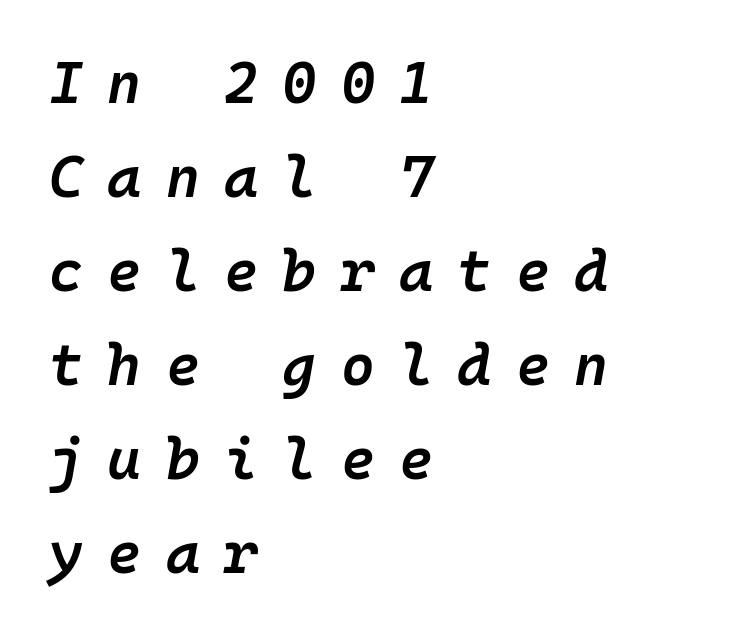
The image shows 58 px semibold type, italic (leaning right), monospaced; set left-aligned, normal line spacing (1.62x), unusually wide letter spacing (+0.42 em), not underlined; low stroke contrast and a medium x-height.
